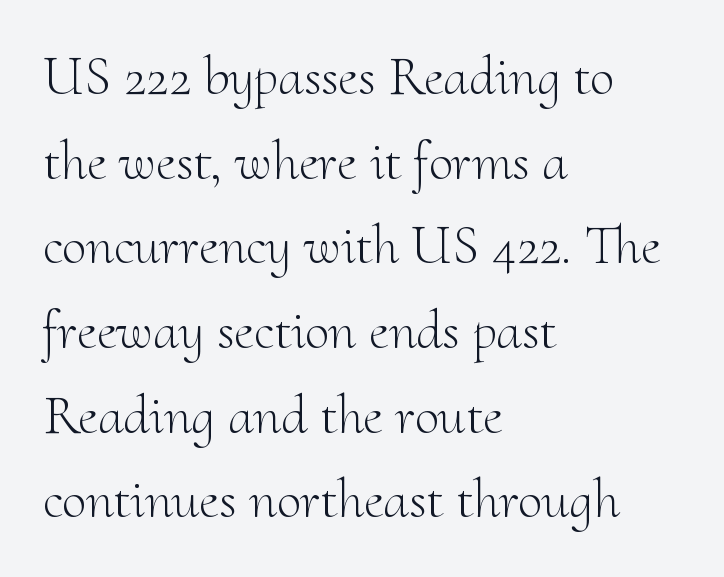
{"serif": "yes", "italic": "no", "bold": "no", "weight": "light", "width": "normal", "stroke_contrast": "medium", "x_height": "small", "monospaced": "no", "underline": "no", "align": "left", "line_spacing": "normal", "line_spacing_ratio": 1.54, "letter_spacing": "normal", "letter_spacing_em": 0.0, "glyph_px": 55}
